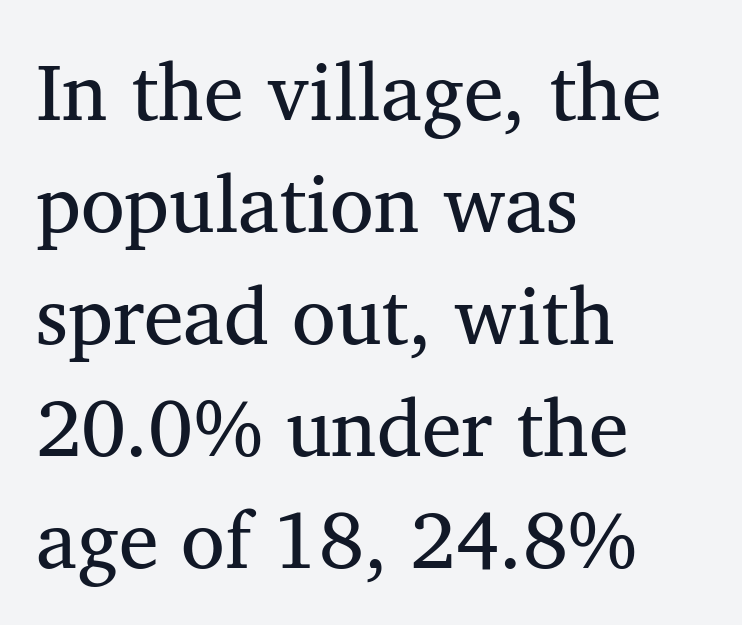
Left-aligned paragraph, ragged on the right. Does the type have serifs? Yes, each stem ends in a small foot. The area under the type is left untouched. Is the letter spacing exaggerated? No — it looks like the ordinary default. Unbolded letterforms with no extra heft.
